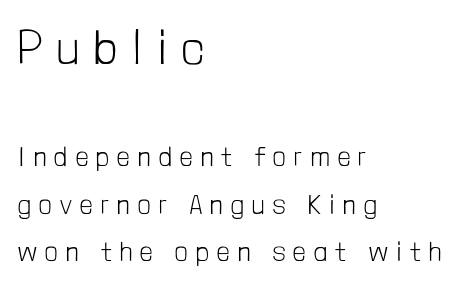
Q: Is the text bold? A: No.
Q: Is the text italic (slanted)? A: No, it is upright.
Q: Is the typeface a serif or a sans-serif typeface? A: Sans-serif.
Q: Is the text underlined? A: No.
Q: How is the paragraph aligned? A: Left-aligned.
Q: Is the spacing between letters normal or unusually wide? A: Unusually wide.
Q: Which block of text is set in a larger size, the first (top) or the second (bottom)? A: The first (top) one.
Q: Width (condensed, normal, or wide)? A: Condensed.
Q: Stroke contrast? A: Low.
Q: x-height? A: Medium.
Q: Monospaced? A: No.
